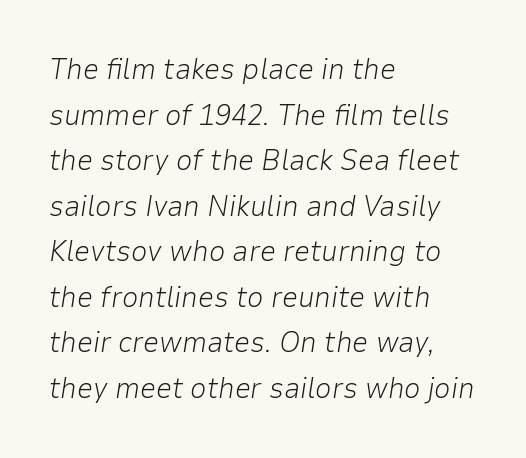
{"italic": "yes", "lean": "right", "slant_degrees": 9, "bold": "no", "weight": "light", "width": "normal", "stroke_contrast": "low", "x_height": "medium", "monospaced": "no", "underline": "no", "align": "left", "line_spacing": "normal", "line_spacing_ratio": 1.57, "letter_spacing": "normal", "letter_spacing_em": 0.0, "glyph_px": 29}
